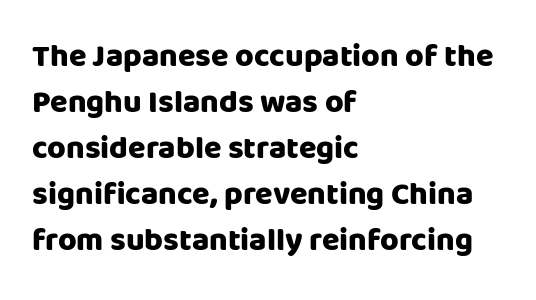
Q: Is the text bold? A: Yes.
Q: Is the text italic (slanted)? A: No, it is upright.
Q: Is the typeface a serif or a sans-serif typeface? A: Sans-serif.
Q: Is the text underlined? A: No.
Q: How is the paragraph aligned? A: Left-aligned.
Q: Is the spacing between letters normal or unusually wide? A: Normal.
Q: Is the spacing between lines tight, normal or loose? A: Normal.
Q: Width (condensed, normal, or wide)? A: Normal.
Q: Stroke contrast? A: Low.
Q: x-height? A: Large.
Q: Monospaced? A: No.
